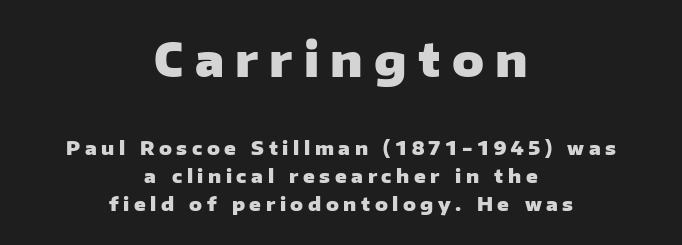
Only glyphs here, with clear space below each row. The letters are bold, with thick, heavy strokes. Summary of vertical rhythm: regular, with standard interline spacing. Check where the strokes stop: nothing finishes them off — pure sans. Neither beginnings nor endings align; midpoints do. Tracking value appears strongly positive — letters spread wide.
